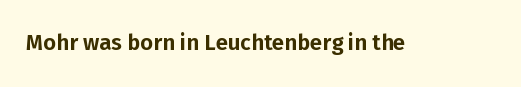
Tall strokes in this sample are plumb rather than angled. Short note: letters normally spaced. Lines of text with bare space underneath.
